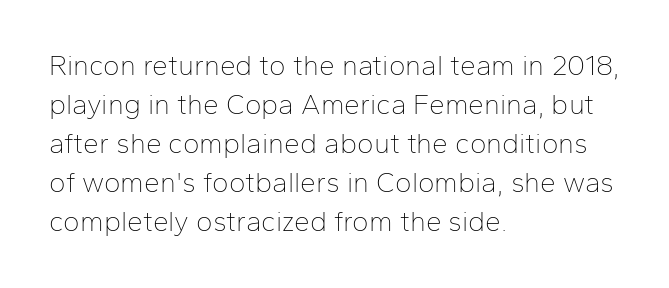
The image shows 28 px thin sans-serif type, upright; set left-aligned, normal line spacing (1.39x), normal letter spacing, not underlined; low stroke contrast and a medium x-height.
